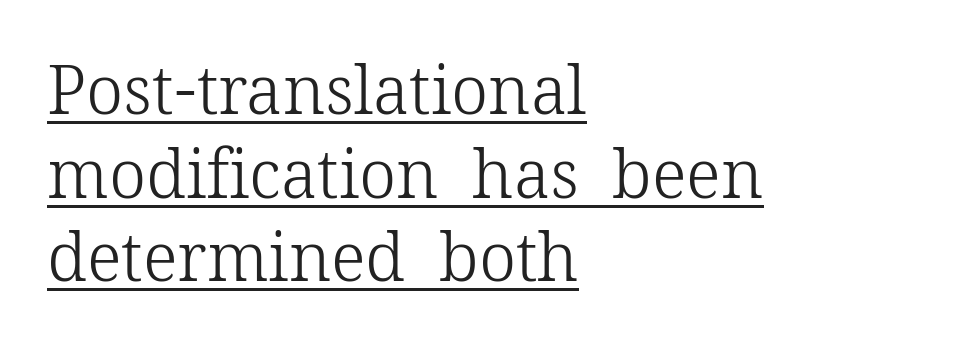
{"serif": "yes", "italic": "no", "bold": "no", "weight": "light", "width": "normal", "stroke_contrast": "low", "x_height": "medium", "monospaced": "no", "underline": "yes", "align": "left", "line_spacing": "normal", "line_spacing_ratio": 1.25, "letter_spacing": "normal", "letter_spacing_em": 0.0, "glyph_px": 67}
